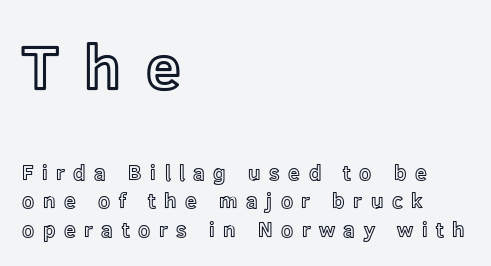
Q: Is the text italic (slanted)? A: No, it is upright.
Q: Is the text underlined? A: No.
Q: How is the paragraph aligned? A: Left-aligned.
Q: Is the spacing between letters normal or unusually wide? A: Unusually wide.
Q: Is the spacing between lines tight, normal or loose? A: Normal.
Q: Which block of text is set in a larger size, the first (top) or the second (bottom)? A: The first (top) one.
Q: Width (condensed, normal, or wide)? A: Normal.
Q: x-height? A: Medium.
Q: Monospaced? A: No.
